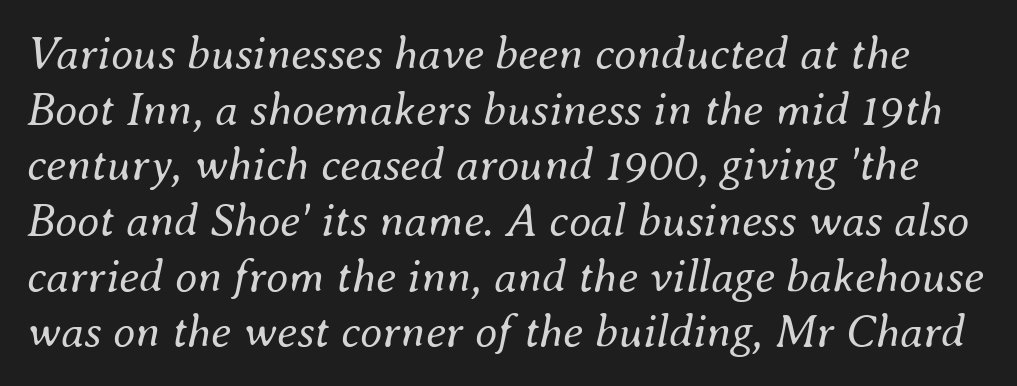
Q: Is the text bold? A: No.
Q: Is the text italic (slanted)? A: Yes, it leans right by about 8 degrees.
Q: Is the text underlined? A: No.
Q: Is the spacing between letters normal or unusually wide? A: Normal.
Q: Width (condensed, normal, or wide)? A: Normal.
Q: Stroke contrast? A: Medium.
Q: x-height? A: Small.
Q: Monospaced? A: No.
